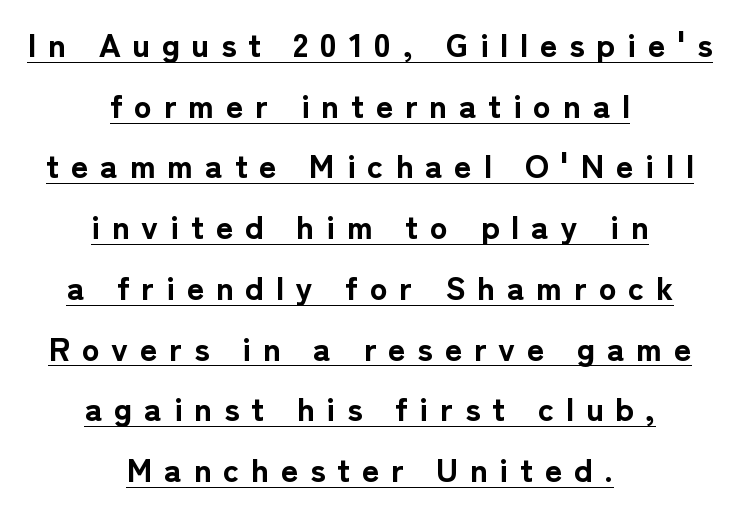
Q: Is the text bold? A: Yes.
Q: Is the text italic (slanted)? A: No, it is upright.
Q: Is the typeface a serif or a sans-serif typeface? A: Sans-serif.
Q: Is the text underlined? A: Yes.
Q: How is the paragraph aligned? A: Centered.
Q: Is the spacing between letters normal or unusually wide? A: Unusually wide.
Q: Width (condensed, normal, or wide)? A: Normal.
Q: Stroke contrast? A: Low.
Q: x-height? A: Medium.
Q: Monospaced? A: No.
